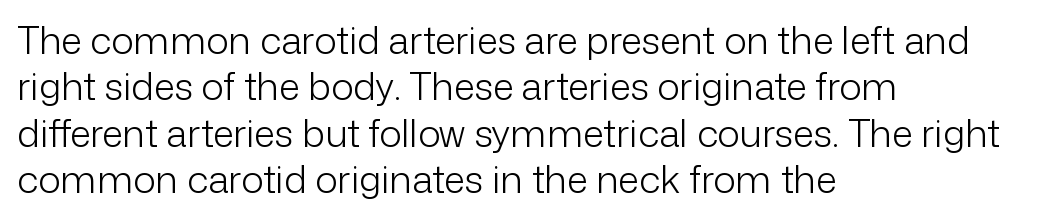
{"serif": "no", "italic": "no", "bold": "no", "weight": "light", "width": "normal", "stroke_contrast": "low", "x_height": "medium", "monospaced": "no", "underline": "no", "align": "left", "line_spacing_ratio": 1.22, "letter_spacing": "normal", "letter_spacing_em": 0.0, "glyph_px": 38}
